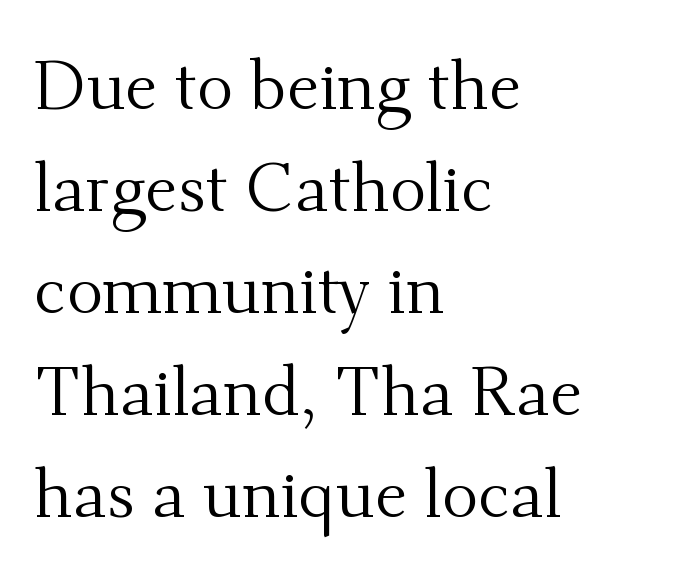
The image shows 68 px regular-weight serif type, upright; set left-aligned, normal line spacing (1.5x), normal letter spacing, not underlined; medium stroke contrast and a small x-height.
